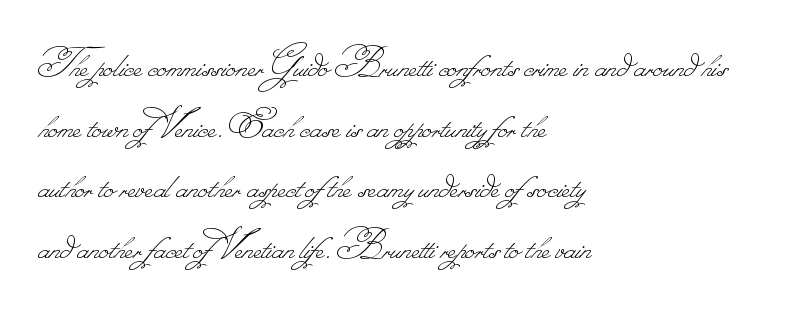
{"bold": "no", "weight": "thin", "width": "normal", "stroke_contrast": "low", "monospaced": "no", "underline": "no", "align": "left", "line_spacing": "normal", "line_spacing_ratio": 1.35, "letter_spacing": "normal", "letter_spacing_em": 0.0, "glyph_px": 45}
